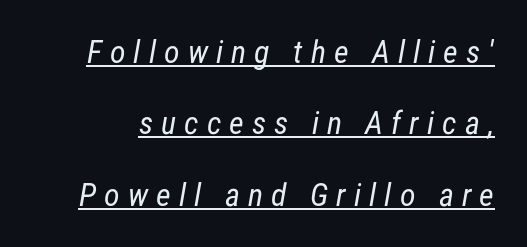
A great deal of white space separates one row of letters from the next. Character widths vary here, with narrow letters taking less room than wide ones. Font category for this specimen: sans-serif. What decoration does the sample have? An underline. Between one letter and the next there's a generous, obvious gap.
